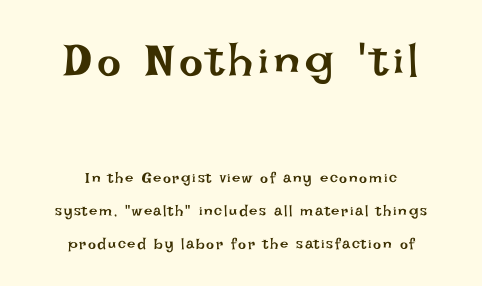
The image shows 45 px regular-weight type, upright; set centered, loose line spacing (2.2x), not underlined; the first (top) block is 3.0x larger; low stroke contrast and a large x-height.
